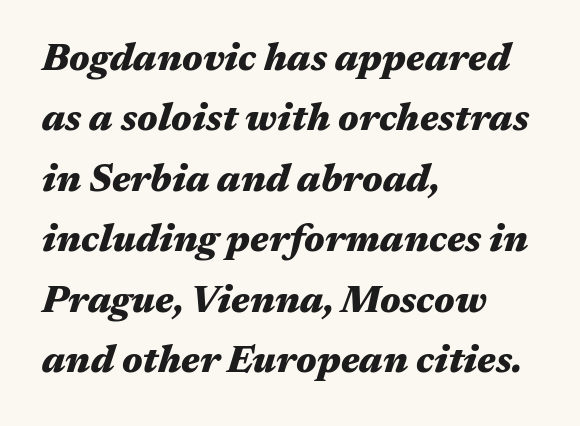
The image shows 38 px heavy, wide type, italic (leaning right); set left-aligned, normal line spacing (1.59x), normal letter spacing, not underlined; medium stroke contrast and a medium x-height.
